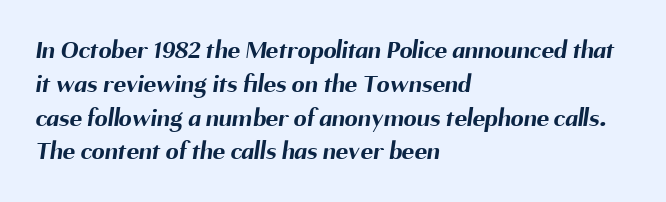
The image shows 26 px bold type; set left-aligned, normal line spacing (1.3x), normal letter spacing, not underlined.
